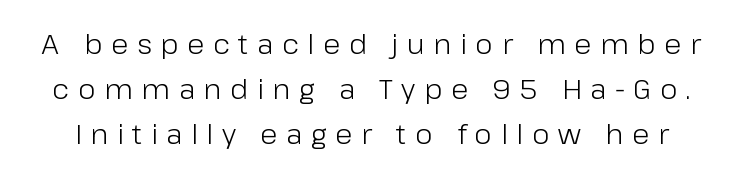
{"serif": "no", "italic": "no", "bold": "no", "weight": "light", "width": "normal", "stroke_contrast": "low", "x_height": "medium", "monospaced": "no", "underline": "no", "line_spacing": "normal", "line_spacing_ratio": 1.6, "letter_spacing": "wide", "letter_spacing_em": 0.31, "glyph_px": 28}
